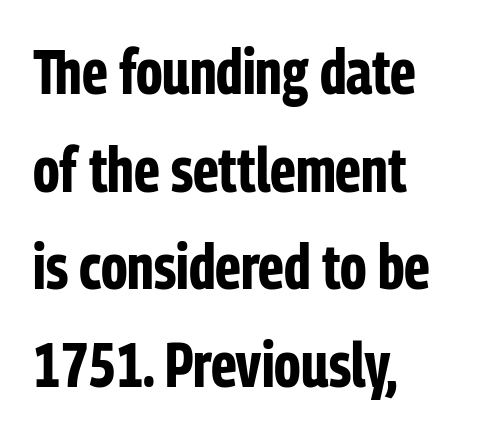
Q: Is the text bold? A: Yes.
Q: Is the text italic (slanted)? A: No, it is upright.
Q: Is the typeface a serif or a sans-serif typeface? A: Sans-serif.
Q: Is the text underlined? A: No.
Q: How is the paragraph aligned? A: Left-aligned.
Q: Is the spacing between letters normal or unusually wide? A: Normal.
Q: Is the spacing between lines tight, normal or loose? A: Normal.
Q: Width (condensed, normal, or wide)? A: Condensed.
Q: Stroke contrast? A: Low.
Q: x-height? A: Medium.
Q: Monospaced? A: No.
